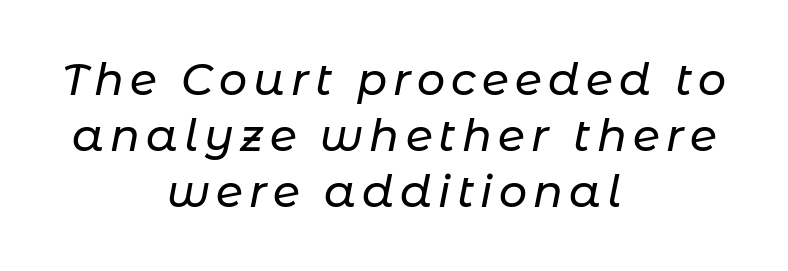
The image shows 44 px text type, italic (leaning right); set centered, normal line spacing (1.27x), not underlined; low stroke contrast and a medium x-height.
